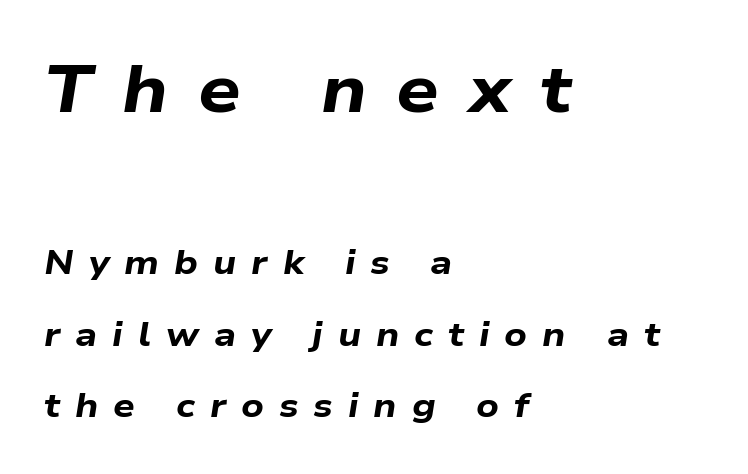
{"italic": "yes", "lean": "right", "slant_degrees": 9, "bold": "yes", "weight": "bold", "width": "wide", "stroke_contrast": "low", "x_height": "medium", "monospaced": "no", "underline": "no", "align": "left", "line_spacing": "loose", "line_spacing_ratio": 2.11, "letter_spacing": "wide", "letter_spacing_em": 0.44, "larger_block": "first", "size_ratio": 1.97, "glyph_px": 67}
